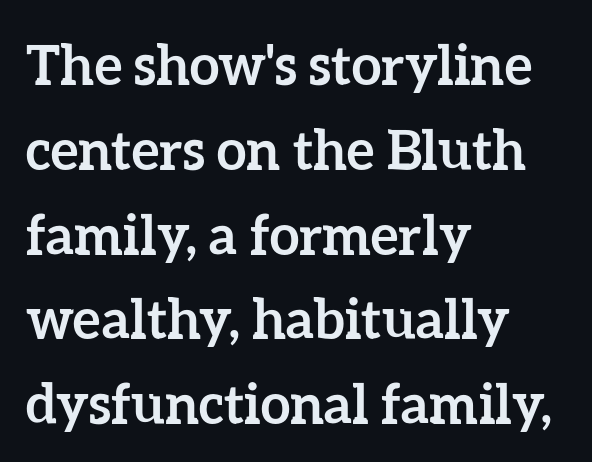
Q: Is the text bold? A: Yes.
Q: Is the text italic (slanted)? A: No, it is upright.
Q: Is the text underlined? A: No.
Q: How is the paragraph aligned? A: Left-aligned.
Q: Is the spacing between letters normal or unusually wide? A: Normal.
Q: Is the spacing between lines tight, normal or loose? A: Normal.
Q: Width (condensed, normal, or wide)? A: Normal.
Q: Stroke contrast? A: Low.
Q: x-height? A: Medium.
Q: Monospaced? A: No.
